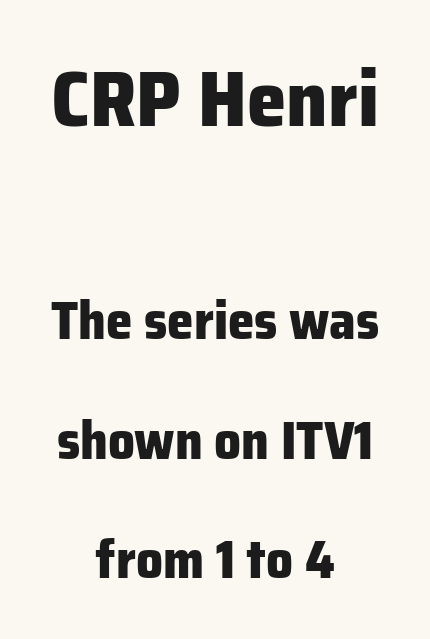
The image shows 79 px heavy sans-serif type, upright; set centered, loose line spacing (2.26x), normal letter spacing, not underlined; the first (top) block is 1.49x larger; low stroke contrast and a medium x-height.
